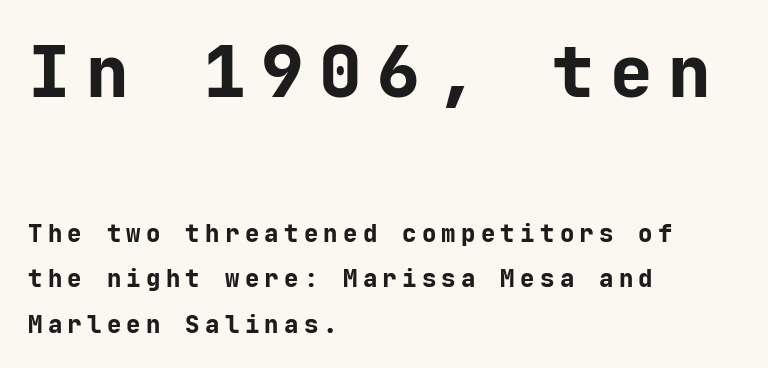
Scale decreases going downward across the two blocks. These lines are rendered in a fixed-pitch font. Is there any slant? The stems are plumb. What kind of face is this? One without serifs — a sans. Notice how the passage keeps a crisp vertical edge on the left only. Short note: letters widely spaced.
